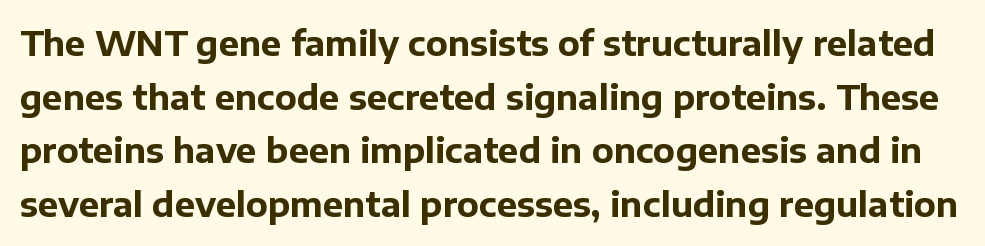
The image shows 34 px bold sans-serif type, upright; set normal line spacing (1.58x), normal letter spacing, not underlined; low stroke contrast and a medium x-height.
